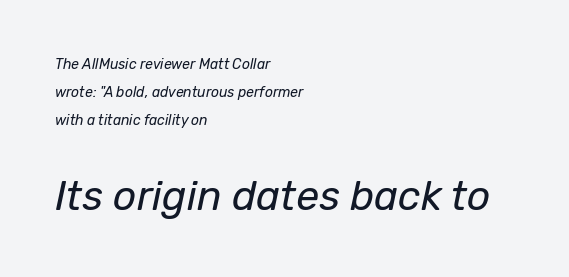
The face used here is proportionally spaced, like ordinary book or web type. Each new line begins a long way beneath the previous one. Posture: slanted. The passage shown is not underscored anywhere. The rag falls on the right side of this text block.
